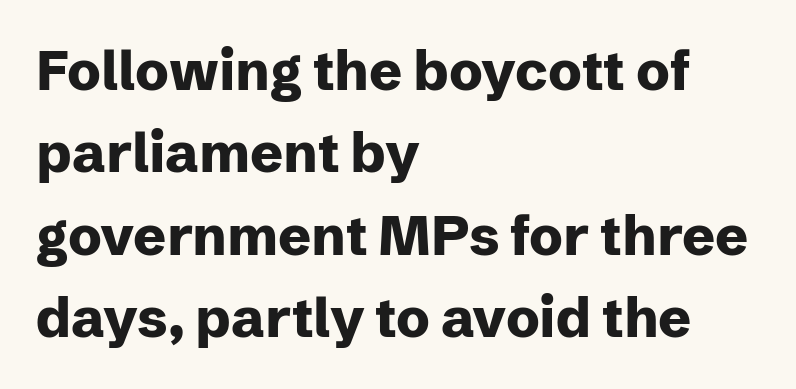
The image shows 55 px heavy sans-serif type, upright; set left-aligned, normal line spacing (1.5x), normal letter spacing, not underlined; low stroke contrast and a medium x-height.
